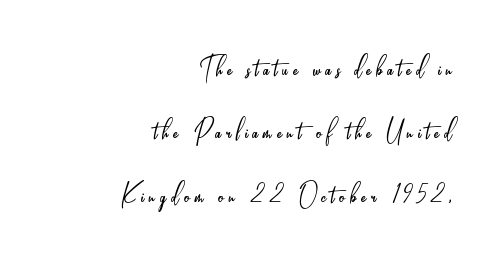
Descenders hang freely into open space. The designer went with a sans here, leaving each stem footless. You could not count columns in this text — the font is proportionally spaced. Heft: none added — not bold. The rendering anchors every line to the right-hand side.
